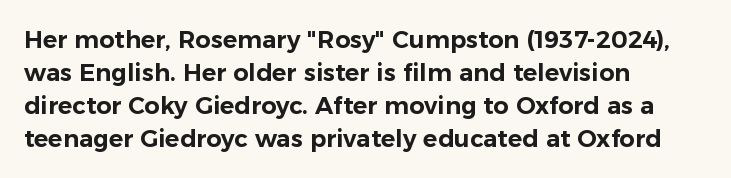
Q: Is the text italic (slanted)? A: No, it is upright.
Q: Is the text underlined? A: No.
Q: How is the paragraph aligned? A: Left-aligned.
Q: Is the spacing between letters normal or unusually wide? A: Normal.
Q: Is the spacing between lines tight, normal or loose? A: Normal.
